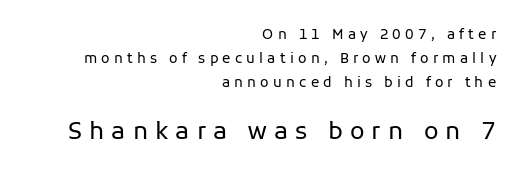
Q: Is the text bold? A: No.
Q: Is the text italic (slanted)? A: No, it is upright.
Q: Is the text underlined? A: No.
Q: How is the paragraph aligned? A: Right-aligned.
Q: Is the spacing between letters normal or unusually wide? A: Unusually wide.
Q: Which block of text is set in a larger size, the first (top) or the second (bottom)? A: The second (bottom) one.
